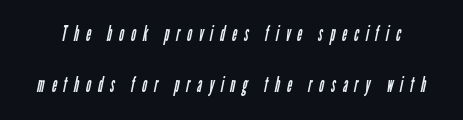
Q: Is the text bold? A: No.
Q: Is the text underlined? A: No.
Q: Is the spacing between letters normal or unusually wide? A: Unusually wide.
Q: Is the spacing between lines tight, normal or loose? A: Loose.
